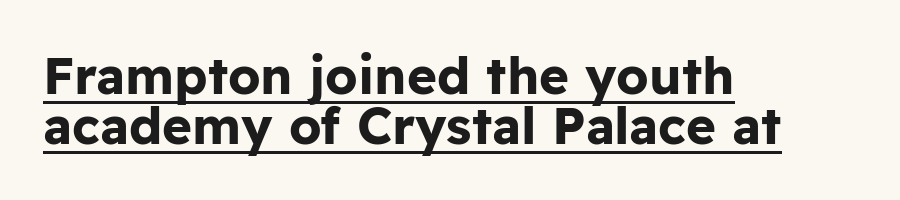
Q: Is the text bold? A: Yes.
Q: Is the text italic (slanted)? A: No, it is upright.
Q: Is the typeface a serif or a sans-serif typeface? A: Sans-serif.
Q: Is the text underlined? A: Yes.
Q: How is the paragraph aligned? A: Left-aligned.
Q: Is the spacing between letters normal or unusually wide? A: Normal.
Q: Is the spacing between lines tight, normal or loose? A: Tight.
Q: Width (condensed, normal, or wide)? A: Normal.
Q: Stroke contrast? A: Low.
Q: x-height? A: Medium.
Q: Monospaced? A: No.
